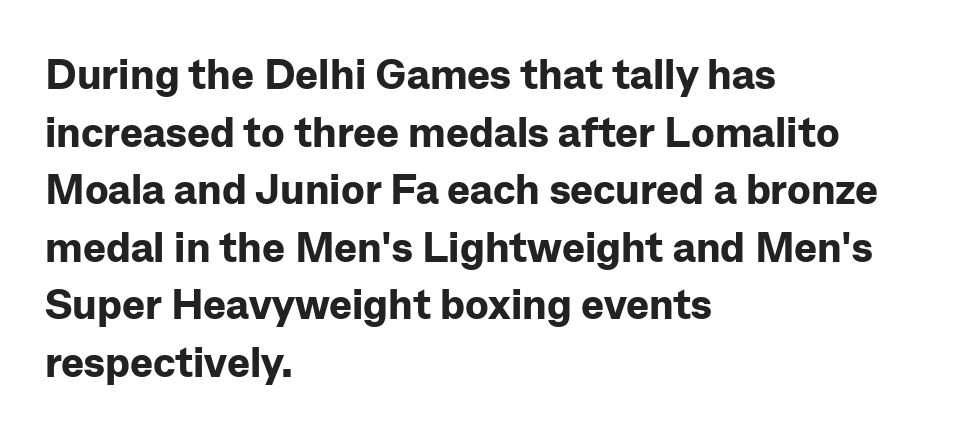
Q: Is the text bold? A: Yes.
Q: Is the text italic (slanted)? A: No, it is upright.
Q: Is the typeface a serif or a sans-serif typeface? A: Sans-serif.
Q: Is the text underlined? A: No.
Q: How is the paragraph aligned? A: Left-aligned.
Q: Is the spacing between letters normal or unusually wide? A: Normal.
Q: Is the spacing between lines tight, normal or loose? A: Normal.
Q: Width (condensed, normal, or wide)? A: Normal.
Q: Stroke contrast? A: Low.
Q: x-height? A: Medium.
Q: Monospaced? A: No.
